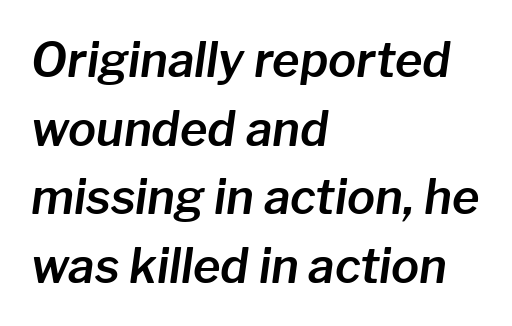
The image shows 47 px text type, italic (leaning right); set left-aligned, normal line spacing (1.46x), normal letter spacing, not underlined; low stroke contrast and a medium x-height.
